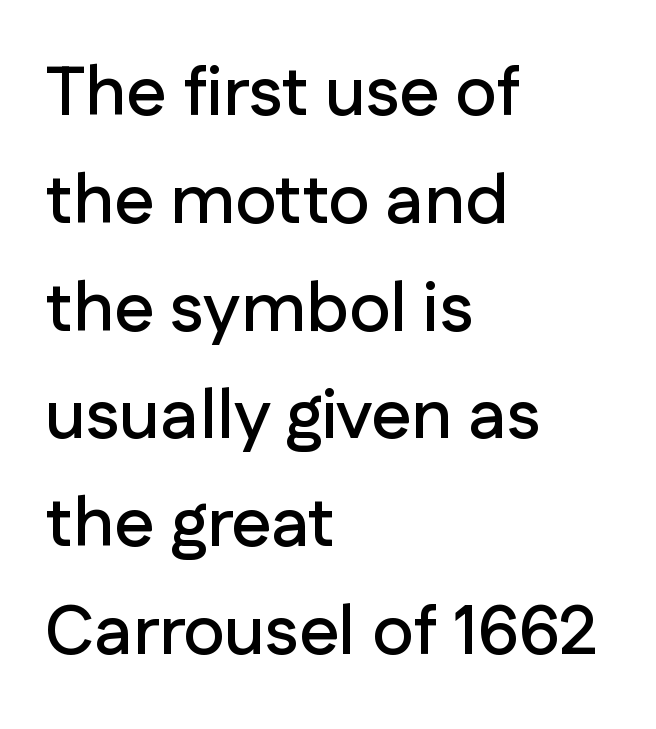
{"serif": "no", "italic": "no", "width": "normal", "stroke_contrast": "low", "x_height": "medium", "monospaced": "no", "underline": "no", "align": "left", "line_spacing": "normal", "line_spacing_ratio": 1.54, "letter_spacing": "normal", "letter_spacing_em": 0.0, "glyph_px": 70}
